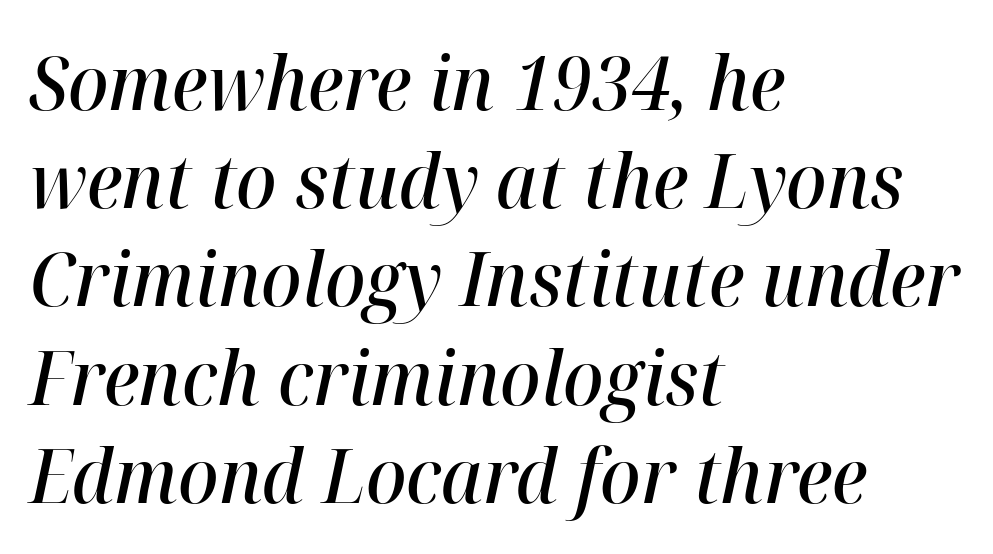
The image shows 75 px semibold type, italic (leaning right); set left-aligned, normal line spacing (1.31x), normal letter spacing, not underlined; high stroke contrast and a medium x-height.
